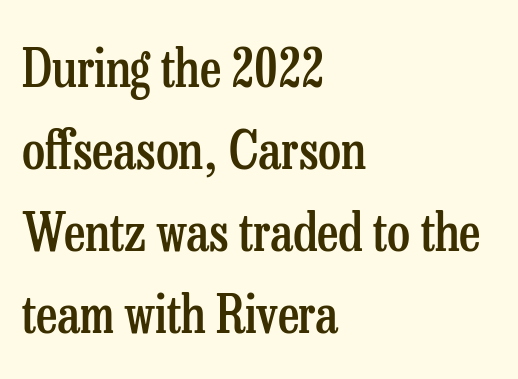
The image shows 52 px semibold, condensed serif type, upright; set left-aligned, normal line spacing (1.58x), normal letter spacing, not underlined; low stroke contrast and a medium x-height.
